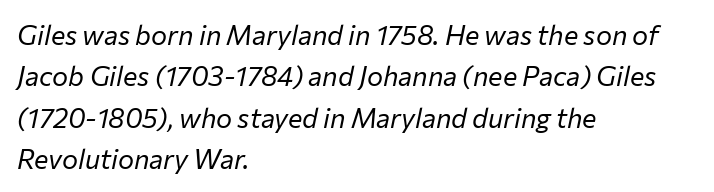
{"italic": "yes", "lean": "right", "slant_degrees": 12, "bold": "no", "underline": "no", "align": "left", "line_spacing": "normal", "line_spacing_ratio": 1.53, "letter_spacing": "normal", "letter_spacing_em": 0.0, "glyph_px": 27}
